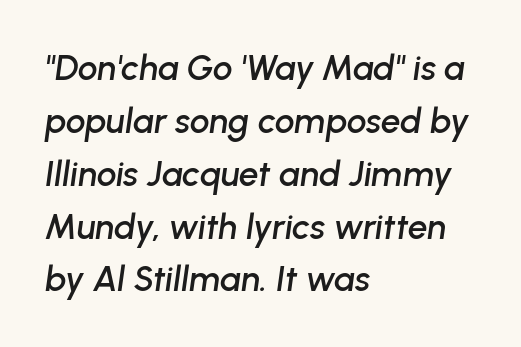
{"italic": "yes", "lean": "right", "slant_degrees": 8, "width": "normal", "stroke_contrast": "low", "x_height": "medium", "monospaced": "no", "underline": "no", "align": "left", "line_spacing": "normal", "line_spacing_ratio": 1.51, "letter_spacing": "normal", "letter_spacing_em": 0.0, "glyph_px": 35}
